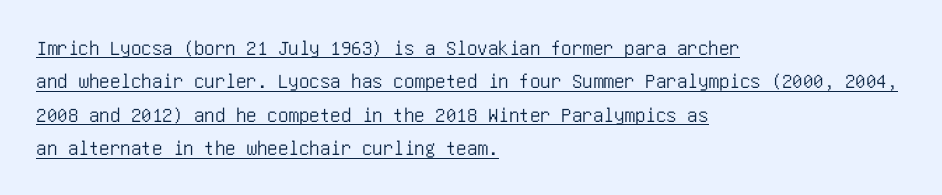
Q: Is the text italic (slanted)? A: No, it is upright.
Q: Is the text underlined? A: Yes.
Q: How is the paragraph aligned? A: Left-aligned.
Q: Is the spacing between letters normal or unusually wide? A: Normal.
Q: Is the spacing between lines tight, normal or loose? A: Normal.
